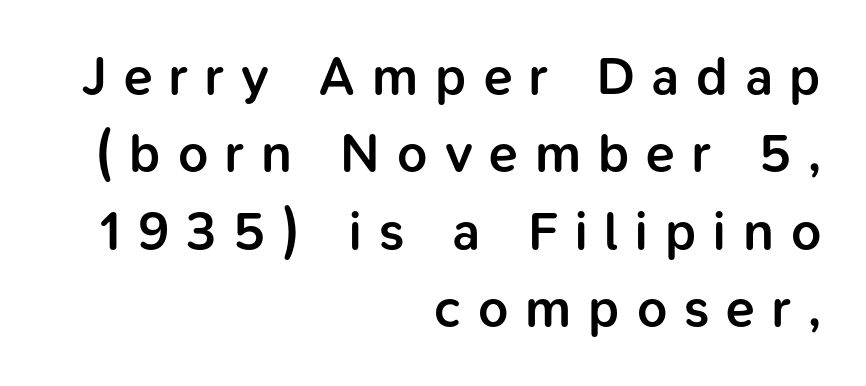
A normal amount of white space separates one row of letters from the next. Descender tails drop into unmarked territory. These lines are set flush right with a ragged left edge. Does extra space separate the letters? Yes, quite a lot of it. The font's upright variant was chosen for this text.
